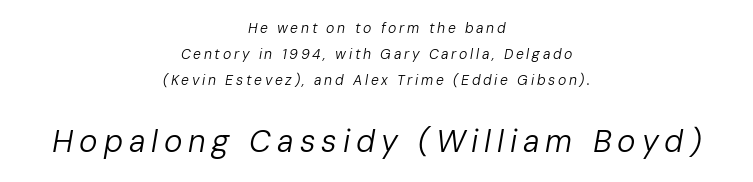
Designer's note — italics engaged. Neither beginnings nor endings align; midpoints do. The rendering uses natural spacing where letterforms have individual widths. Glance below the letters and you will spot only blank space. The lower block of text is set noticeably larger than the block above it.
